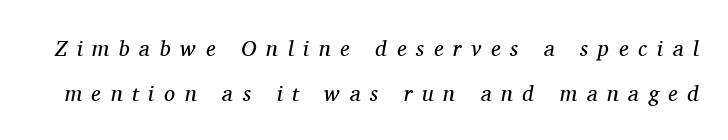
The image shows 22 px text type, italic (leaning right); set loose line spacing (2.04x), unusually wide letter spacing (+0.44 em), not underlined.
